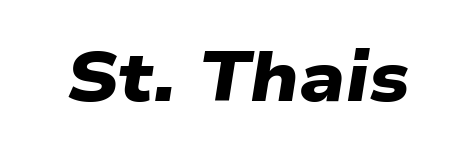
Q: Is the text bold? A: Yes.
Q: Is the typeface a serif or a sans-serif typeface? A: Sans-serif.
Q: Is the text underlined? A: No.
Q: Is the spacing between letters normal or unusually wide? A: Normal.
Q: Width (condensed, normal, or wide)? A: Wide.
Q: Stroke contrast? A: Low.
Q: x-height? A: Medium.
Q: Monospaced? A: No.
